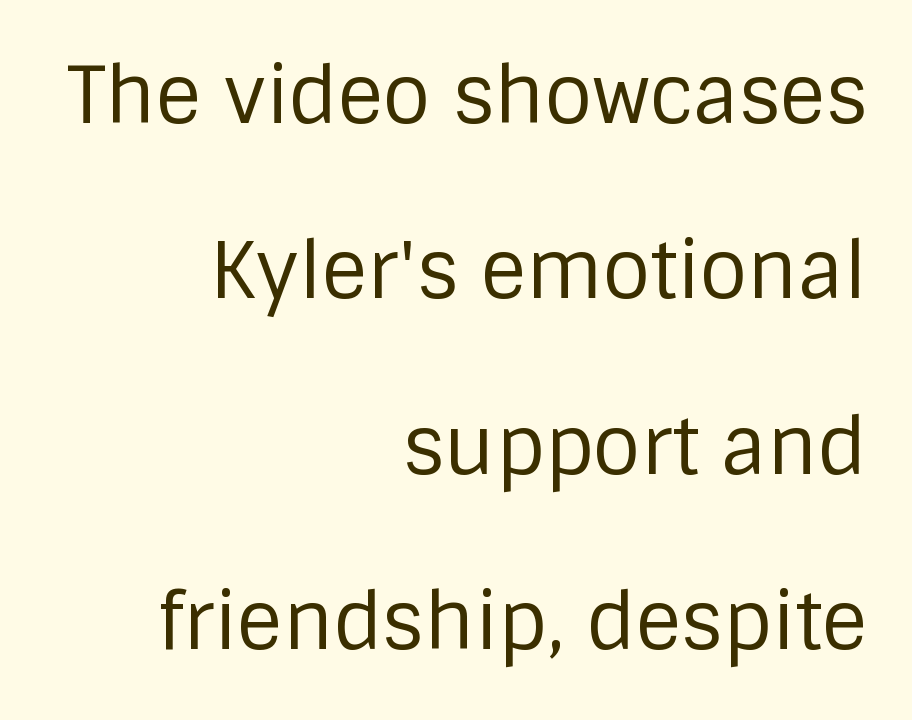
Has an underline been added? It has not. Does extra space separate the letters? No, they use regular spacing. The letters stand straight up with perfectly vertical stems. Typeset ragged left — the right edge is the straight one.
